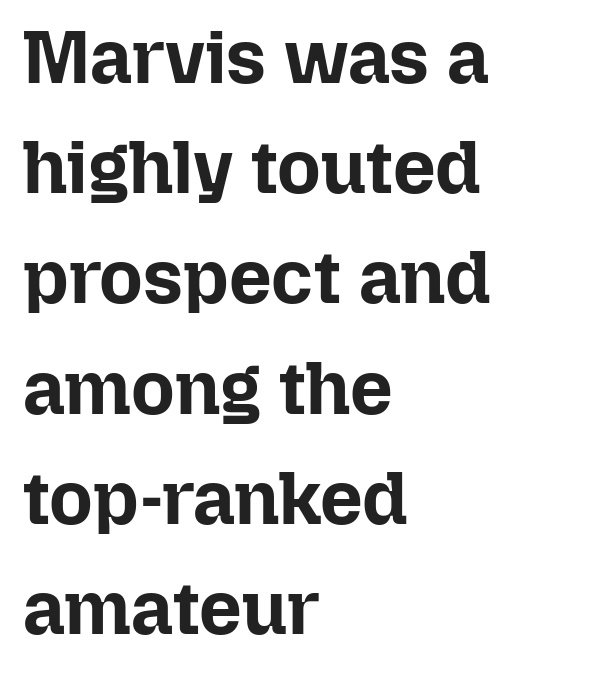
The image shows 75 px bold type, upright; set left-aligned, normal line spacing (1.47x), normal letter spacing, not underlined; low stroke contrast and a medium x-height.
